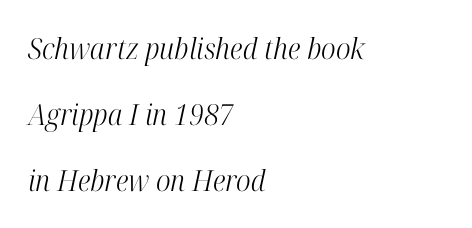
{"serif": "yes", "italic": "yes", "lean": "right", "slant_degrees": 12, "bold": "no", "weight": "light", "width": "condensed", "stroke_contrast": "high", "x_height": "medium", "monospaced": "no", "underline": "no", "align": "left", "line_spacing": "loose", "line_spacing_ratio": 2.27, "letter_spacing": "normal", "letter_spacing_em": 0.0, "glyph_px": 29}
